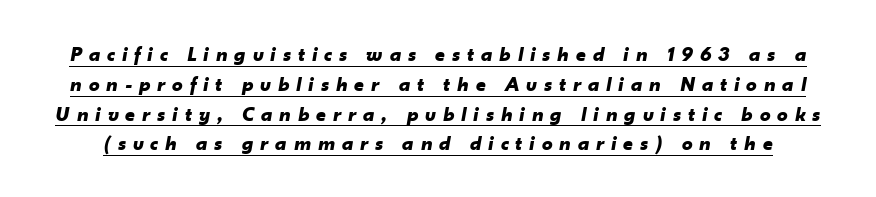
This is oblique type, the kind used for emphasis or titles. Summary of vertical rhythm: regular, with standard interline spacing. This is underlined copy, the kind a proofreader might mark for attention. A typesetter would call this heavily tracked-out type.
